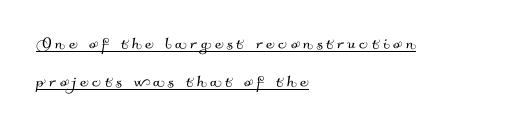
Q: Is the text underlined? A: Yes.
Q: How is the paragraph aligned? A: Left-aligned.
Q: Is the spacing between lines tight, normal or loose? A: Loose.
